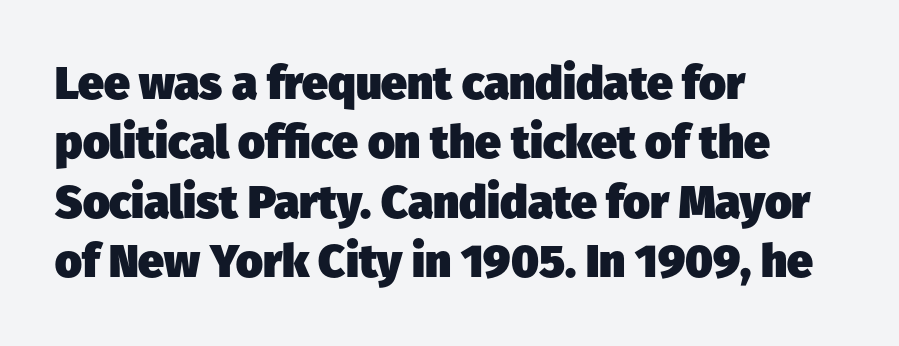
This is sans-serif lettering, the kind often seen on screens and signage. Plain, unruled lines of type. The rows are spaced the way most documents space them. These lines carry a lot of weight — the face is fully bold. Standard letterfit; no display-style spreading of the glyphs.
